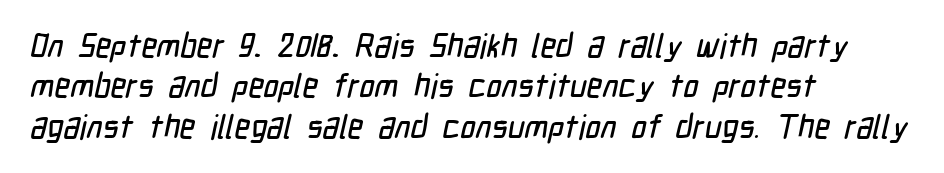
The rendering shows plain stroke endings on the letterforms — a sans-serif design. The tracking reads as untouched default to a designer's eye. Has an underline been added? It has not. This sample has the flowing, uneven cadence of proportional lettering.
